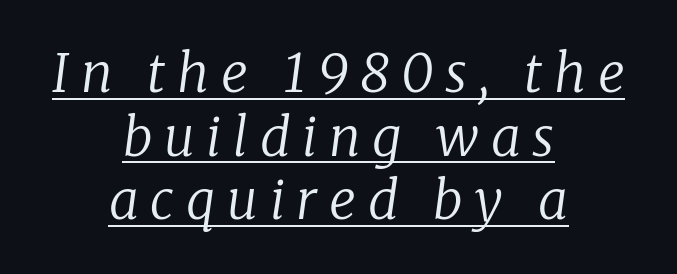
The image shows 53 px regular-weight serif type, italic (leaning right); set centered, line spacing 1.2x, unusually wide letter spacing (+0.22 em), underlined; low stroke contrast and a medium x-height.
